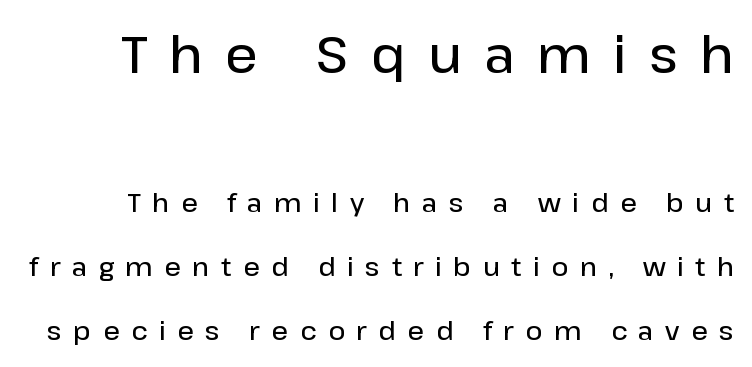
Q: Is the text bold? A: Semi-bold.
Q: Is the text italic (slanted)? A: No, it is upright.
Q: Is the typeface a serif or a sans-serif typeface? A: Sans-serif.
Q: Is the text underlined? A: No.
Q: Is the spacing between letters normal or unusually wide? A: Unusually wide.
Q: Is the spacing between lines tight, normal or loose? A: Loose.
Q: Which block of text is set in a larger size, the first (top) or the second (bottom)? A: The first (top) one.
Q: Width (condensed, normal, or wide)? A: Normal.
Q: Stroke contrast? A: Low.
Q: x-height? A: Medium.
Q: Monospaced? A: No.
